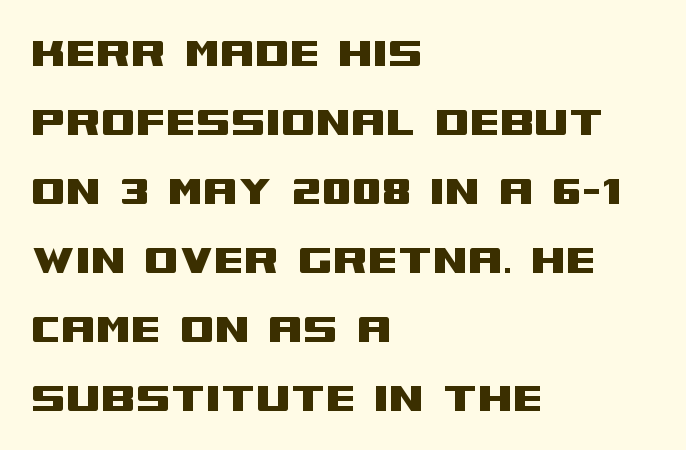
Characters follow at the spacing the type designer built in. Rule under the text: the space is simply empty. Varying glyph widths throughout — classic text-font behaviour. The vertical gap from one line to the next is medium. When letters stand straight like this, we call the style roman or upright.
